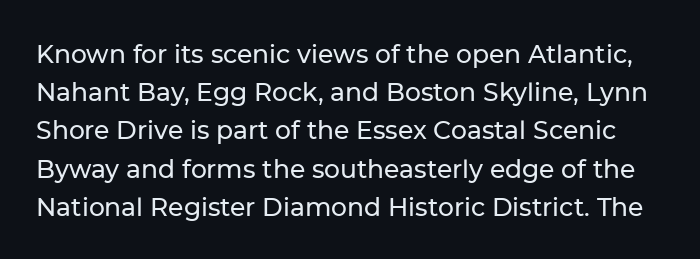
The image shows 25 px text type, upright; set normal line spacing (1.53x), normal letter spacing, not underlined.
